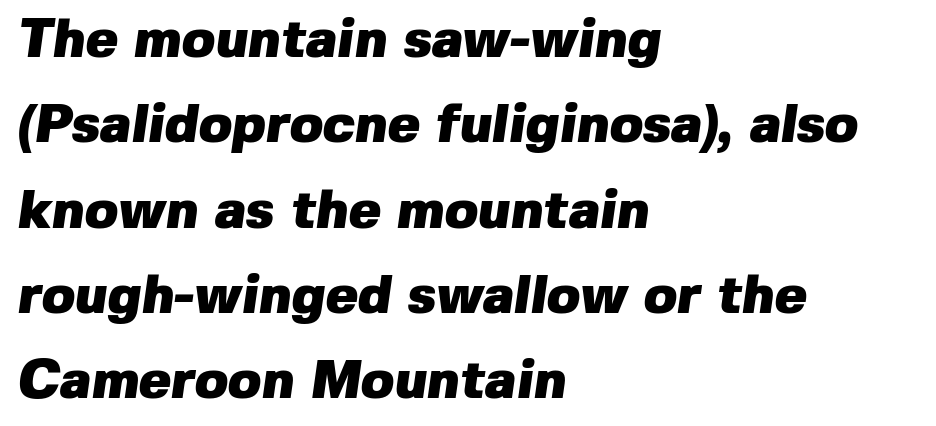
The area under the type is left untouched. The line-height multiplier appears to be the usual default. Note the varied advance widths — an 'i' is clearly narrower than an 'm'. Is the block centered? No — it sits flush against the left margin. The face used here has the dense, thick strokes of a bold.
